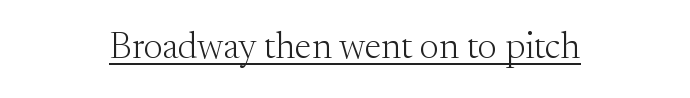
The characters display serif detailing at their extremities. Think standard paragraph weight, or any step lighter than that. What stands out about the letter spacing? Nothing — it is the standard amount. Caption: lettering with a line underneath.
